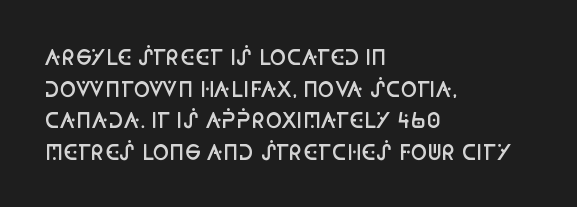
Q: Is the text bold? A: Semi-bold.
Q: Is the text italic (slanted)? A: No, it is upright.
Q: Is the text underlined? A: No.
Q: How is the paragraph aligned? A: Left-aligned.
Q: Is the spacing between letters normal or unusually wide? A: Normal.
Q: Is the spacing between lines tight, normal or loose? A: Normal.
